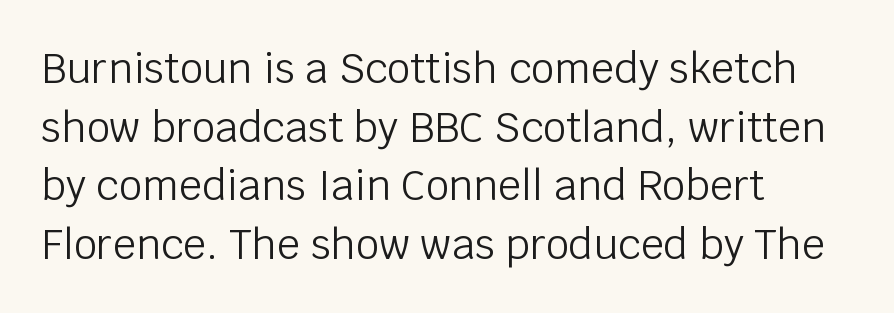
{"serif": "no", "italic": "no", "bold": "no", "weight": "light", "width": "normal", "stroke_contrast": "low", "x_height": "large", "monospaced": "no", "underline": "no", "align": "left", "line_spacing": "normal", "line_spacing_ratio": 1.43, "letter_spacing": "normal", "letter_spacing_em": 0.0, "glyph_px": 41}
